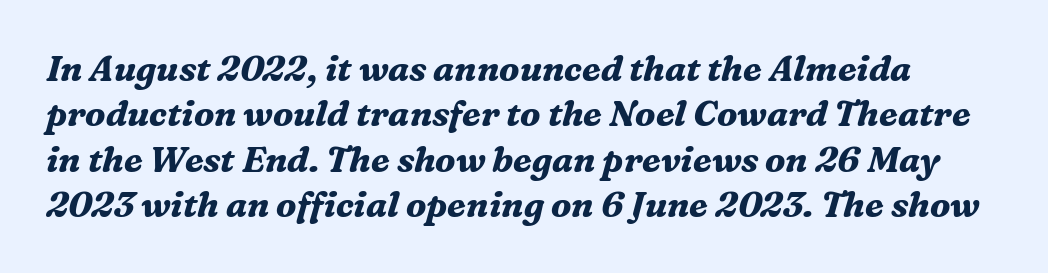
{"serif": "yes", "italic": "yes", "lean": "right", "slant_degrees": 16, "bold": "yes", "weight": "bold", "width": "normal", "stroke_contrast": "medium", "x_height": "medium", "monospaced": "no", "underline": "no", "line_spacing": "normal", "line_spacing_ratio": 1.3, "letter_spacing": "normal", "letter_spacing_em": 0.0, "glyph_px": 35}
